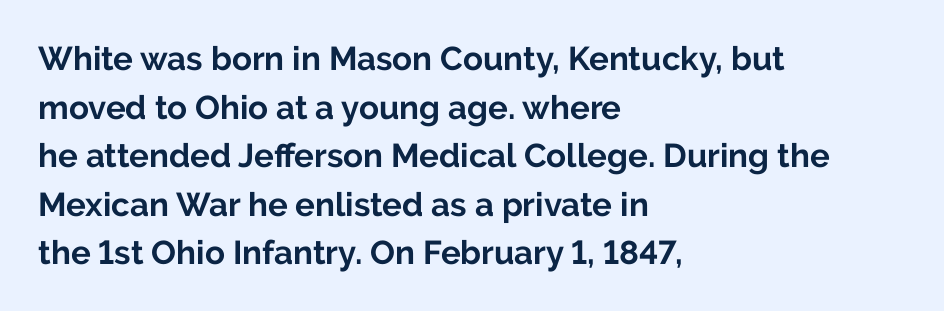
{"serif": "no", "italic": "no", "bold": "yes", "weight": "bold", "width": "normal", "stroke_contrast": "low", "x_height": "medium", "monospaced": "no", "underline": "no", "align": "left", "line_spacing": "normal", "line_spacing_ratio": 1.47, "letter_spacing": "normal", "letter_spacing_em": 0.0, "glyph_px": 33}
